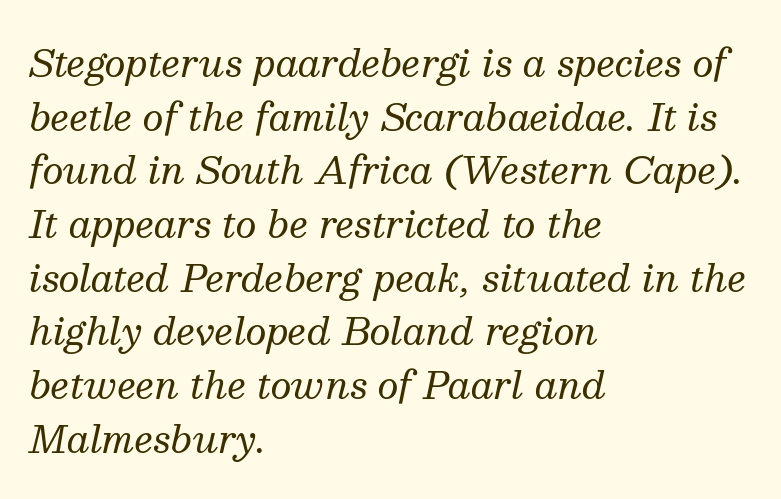
Q: Is the text bold? A: No.
Q: Is the text italic (slanted)? A: Yes, it leans right by about 13 degrees.
Q: Is the typeface a serif or a sans-serif typeface? A: Serif.
Q: Is the text underlined? A: No.
Q: How is the paragraph aligned? A: Left-aligned.
Q: Is the spacing between letters normal or unusually wide? A: Normal.
Q: Is the spacing between lines tight, normal or loose? A: Normal.
Q: Width (condensed, normal, or wide)? A: Normal.
Q: Stroke contrast? A: Medium.
Q: x-height? A: Medium.
Q: Monospaced? A: No.
